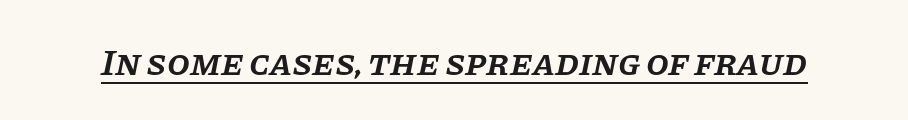
Q: Is the text bold? A: Semi-bold.
Q: Is the text italic (slanted)? A: Yes, it leans right by about 11 degrees.
Q: Is the typeface a serif or a sans-serif typeface? A: Serif.
Q: Is the text underlined? A: Yes.
Q: Is the spacing between letters normal or unusually wide? A: Normal.
Q: Width (condensed, normal, or wide)? A: Normal.
Q: Stroke contrast? A: Low.
Q: x-height? A: Large.
Q: Monospaced? A: No.
